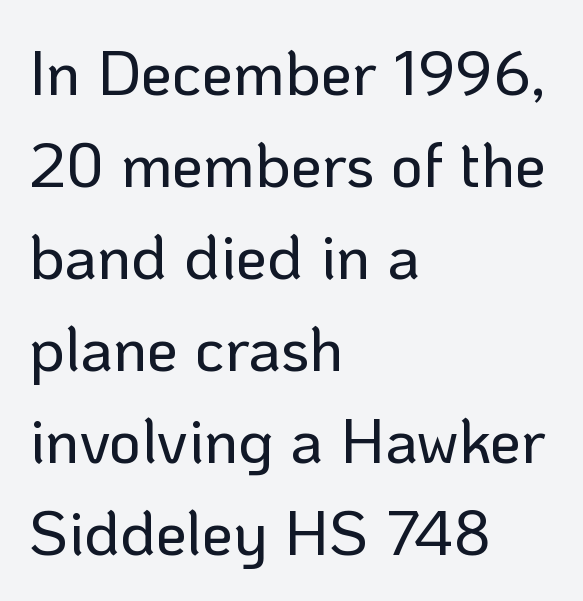
The image shows 63 px sans-serif type, upright; set left-aligned, normal line spacing (1.46x), normal letter spacing, not underlined; low stroke contrast and a medium x-height.
